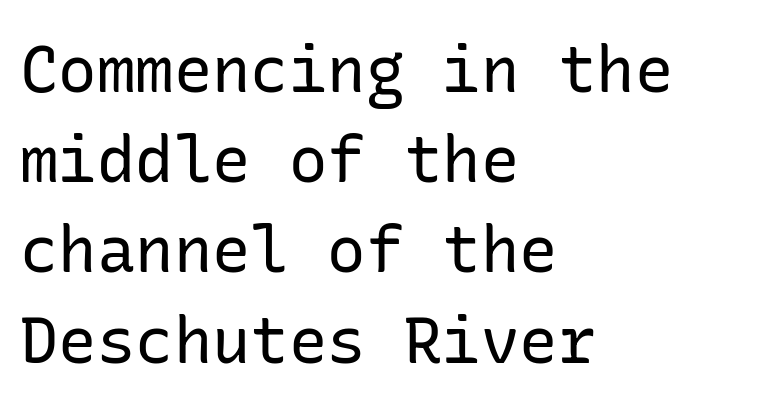
{"serif": "no", "italic": "no", "bold": "no", "weight": "regular", "width": "normal", "stroke_contrast": "low", "x_height": "medium", "underline": "no", "align": "left", "line_spacing": "normal", "line_spacing_ratio": 1.41, "letter_spacing": "normal", "letter_spacing_em": 0.0, "glyph_px": 64}
